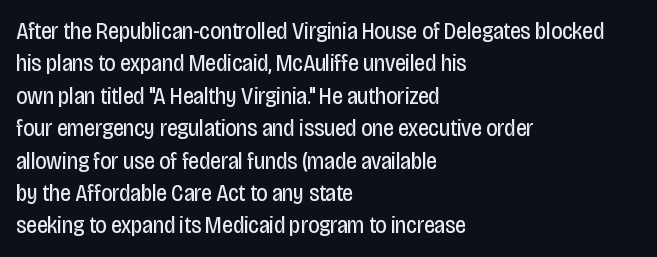
The image shows 24 px text type, upright; set left-aligned, normal line spacing (1.35x), normal letter spacing, not underlined.
